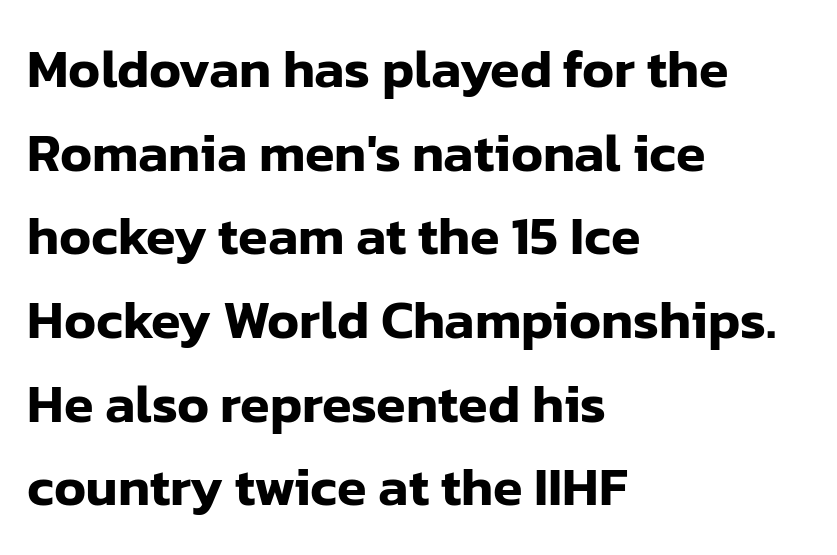
The image shows 54 px sans-serif type, upright; set left-aligned, normal line spacing (1.55x), normal letter spacing, not underlined; low stroke contrast and a medium x-height.
